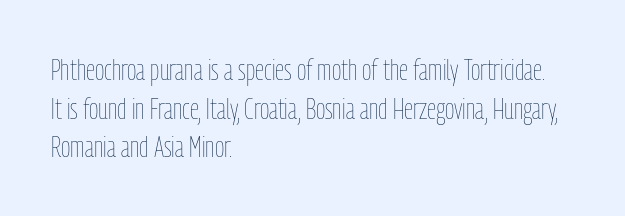
The rows are spaced the way most documents space them. Visually the block forms a straight wall on the left and a jagged coastline on the right. Letter spacing: default. The specimen omits any rule beneath the text block's lines. Stems and bowls with no extra thickness — not bold. Spacing verdict: proportional, widths tailored to each character.
